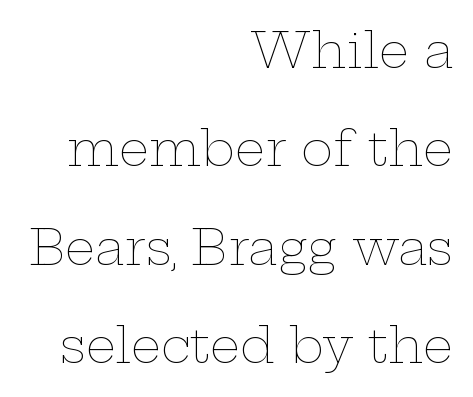
{"italic": "no", "bold": "no", "weight": "thin", "width": "wide", "stroke_contrast": "low", "x_height": "medium", "monospaced": "no", "underline": "no", "align": "right", "line_spacing": "loose", "line_spacing_ratio": 2.05, "letter_spacing": "normal", "letter_spacing_em": 0.0, "glyph_px": 48}
